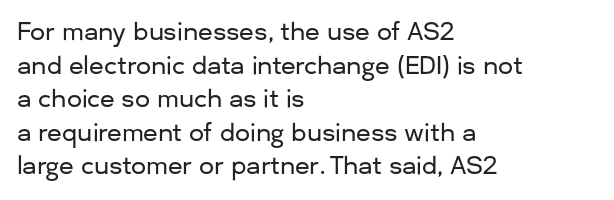
Q: Is the text italic (slanted)? A: No, it is upright.
Q: Is the text underlined? A: No.
Q: How is the paragraph aligned? A: Left-aligned.
Q: Is the spacing between letters normal or unusually wide? A: Normal.
Q: Is the spacing between lines tight, normal or loose? A: Normal.
